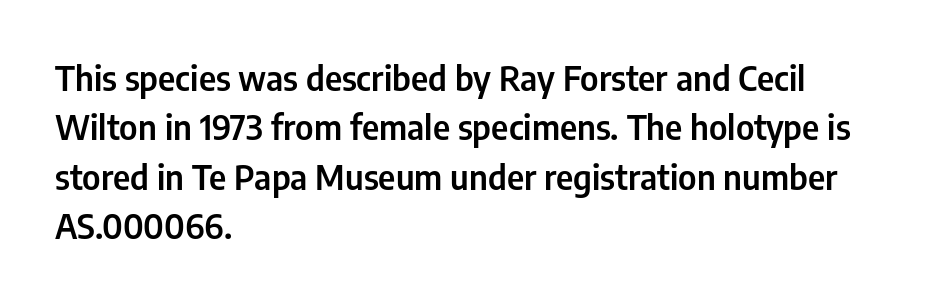
The leading is moderate, giving the passage an even texture. The letters sit at their default tracking, neither squeezed nor spread. In terms of letterform style, serifs are entirely absent. The rendering uses natural spacing where letterforms have individual widths. Caption: multi-line text, flush left, ragged right.
